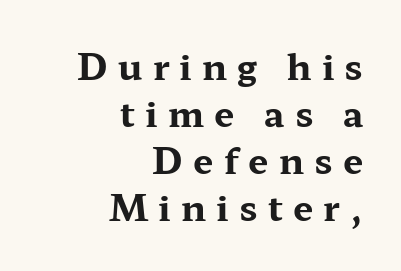
The face used here is proportionally spaced, like ordinary book or web type. Vertically, the passage feels balanced, rows spaced as you'd expect. This is roman type, the default non-slanted kind. Chunky letters — that's bold for sure. There is plenty of visible air inserted between adjacent glyphs.
